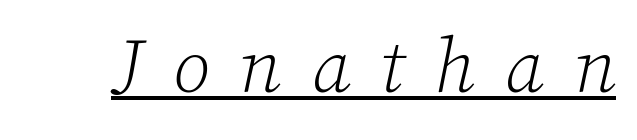
The image shows 76 px light serif type, italic (leaning right); set unusually wide letter spacing (+0.39 em), underlined; low stroke contrast and a medium x-height.
